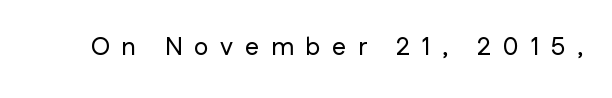
The image shows 25 px text type, upright; set unusually wide letter spacing (+0.47 em), not underlined.
